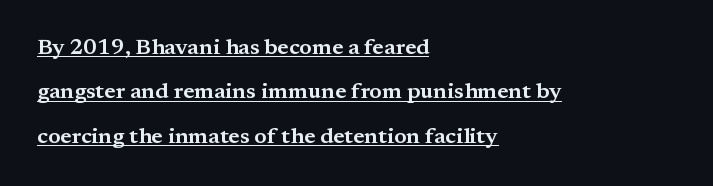
The image shows 22 px text type, upright; set left-aligned, loose line spacing (2.02x), normal letter spacing, underlined.
